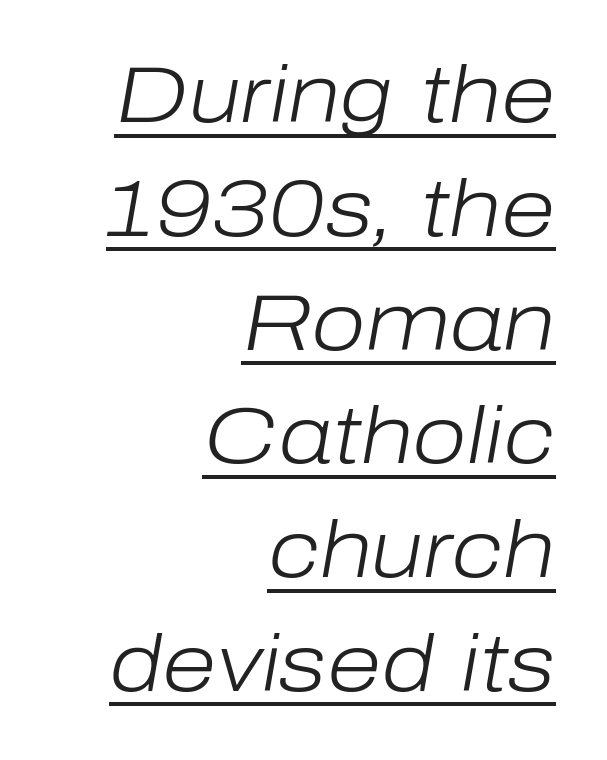
{"italic": "yes", "lean": "right", "slant_degrees": 10, "bold": "no", "weight": "light", "width": "normal", "stroke_contrast": "low", "x_height": "medium", "monospaced": "no", "underline": "yes", "align": "right", "line_spacing": "normal", "line_spacing_ratio": 1.44, "letter_spacing": "normal", "letter_spacing_em": 0.0, "glyph_px": 79}
